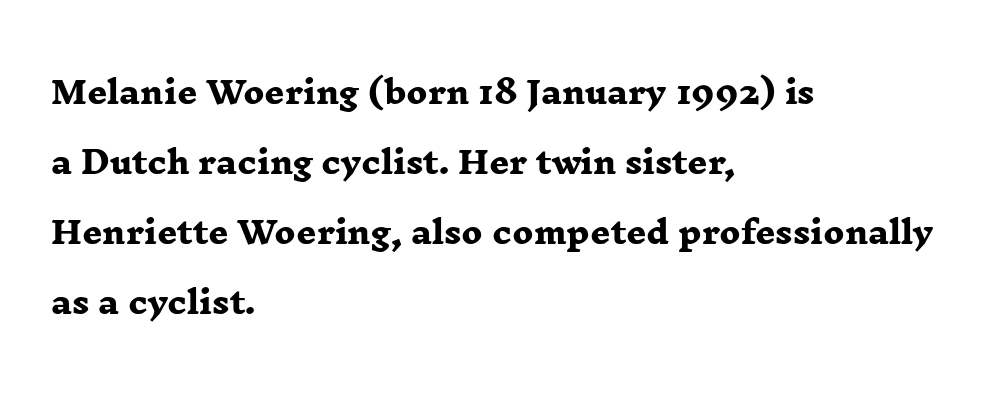
The image shows 31 px heavy, wide serif type; set left-aligned, loose line spacing (2.26x), normal letter spacing, not underlined; low stroke contrast and a medium x-height.
